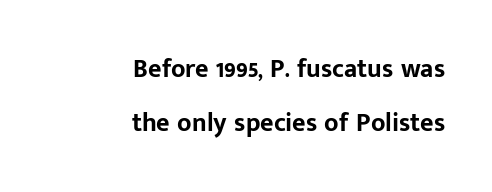
The image shows 26 px bold type, upright; set right-aligned, loose line spacing (2.06x), normal letter spacing, not underlined.
